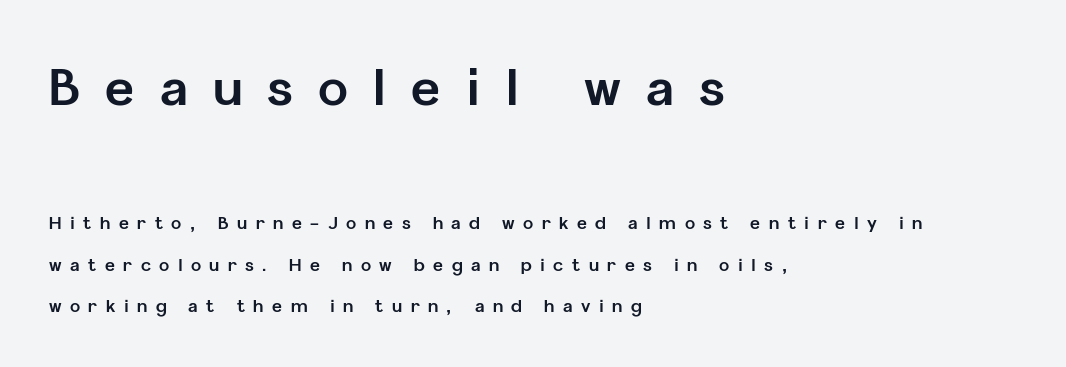
{"serif": "no", "italic": "no", "bold": "yes", "weight": "bold", "width": "normal", "stroke_contrast": "low", "x_height": "medium", "monospaced": "no", "underline": "no", "align": "left", "line_spacing": "loose", "line_spacing_ratio": 2.43, "letter_spacing": "wide", "letter_spacing_em": 0.5, "larger_block": "first", "size_ratio": 2.94, "glyph_px": 50}
